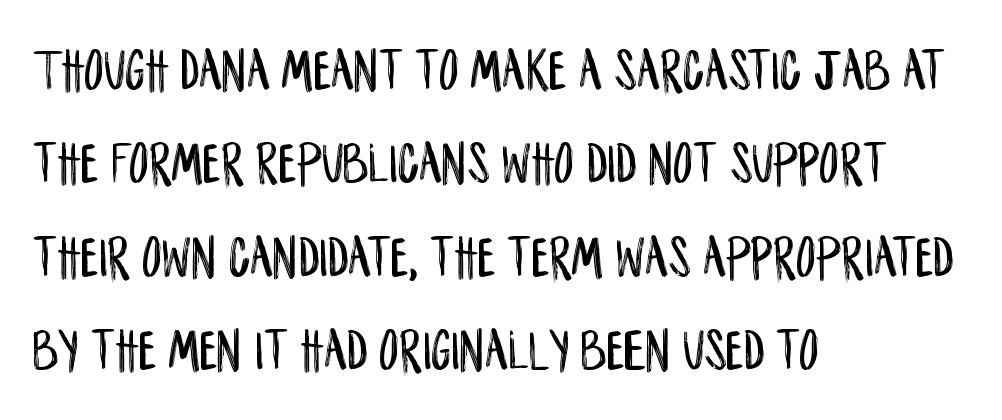
This block has exactly the height ordinary leading produces. The type is set solid horizontally, with unmodified tracking. Leftover space on each line is placed entirely after the last word. The passage shown is not underscored anywhere. These lines are composed in type without serifs. Here the designer chose a conventional face with non-uniform glyph widths.
